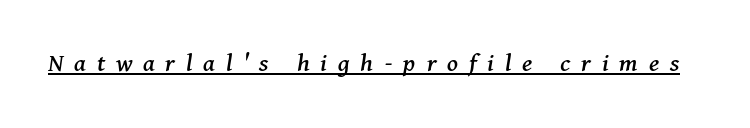
Characters follow at a spacing far wider than the type designer built in. The face used here has a pronounced slope to its letters. In designer terms, the underline attribute is active on this setting.
